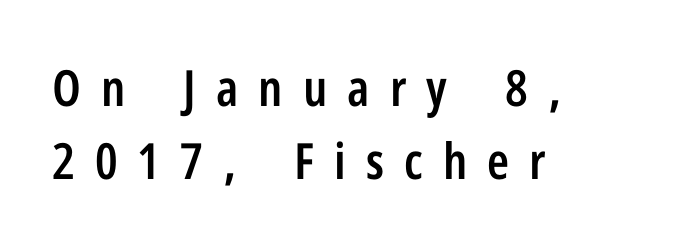
Horizontal alignment here is leftward, the default for most running prose. Are there feet on the stems? There aren't — it's a sans. Interline gaps are of average width in this sample. Descenders hang freely into open space.
